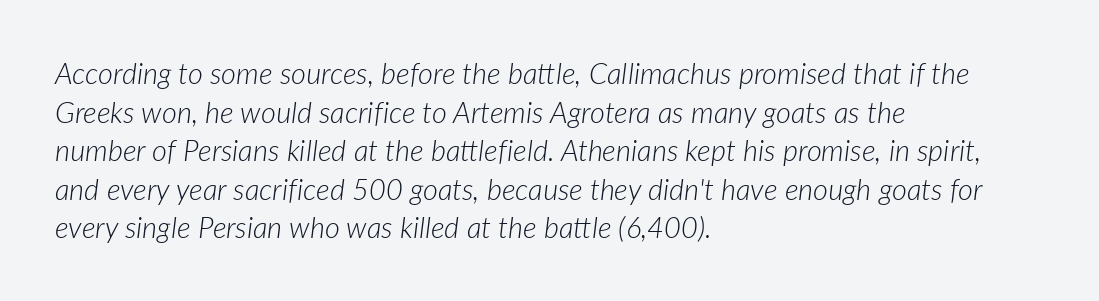
Q: Is the text bold? A: No.
Q: Is the text italic (slanted)? A: Yes, it leans right by about 7 degrees.
Q: Is the text underlined? A: No.
Q: How is the paragraph aligned? A: Left-aligned.
Q: Is the spacing between letters normal or unusually wide? A: Normal.
Q: Is the spacing between lines tight, normal or loose? A: Normal.
Q: Width (condensed, normal, or wide)? A: Normal.
Q: Stroke contrast? A: Low.
Q: x-height? A: Medium.
Q: Monospaced? A: No.
